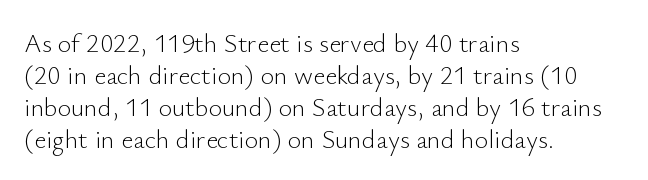
The image shows 26 px text type, upright; set left-aligned, line spacing 1.23x, normal letter spacing, not underlined.
